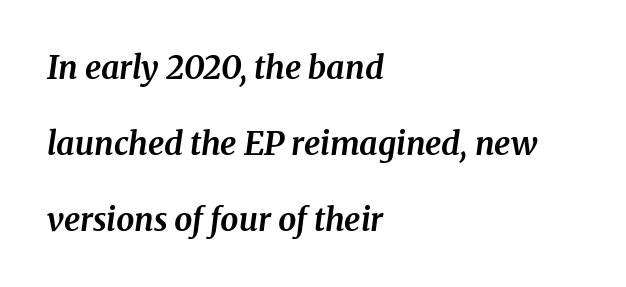
Q: Is the text bold? A: Yes.
Q: Is the text italic (slanted)? A: Yes, it leans right by about 8 degrees.
Q: Is the typeface a serif or a sans-serif typeface? A: Serif.
Q: Is the text underlined? A: No.
Q: How is the paragraph aligned? A: Left-aligned.
Q: Is the spacing between letters normal or unusually wide? A: Normal.
Q: Is the spacing between lines tight, normal or loose? A: Loose.
Q: Width (condensed, normal, or wide)? A: Normal.
Q: Stroke contrast? A: Medium.
Q: x-height? A: Medium.
Q: Monospaced? A: No.
